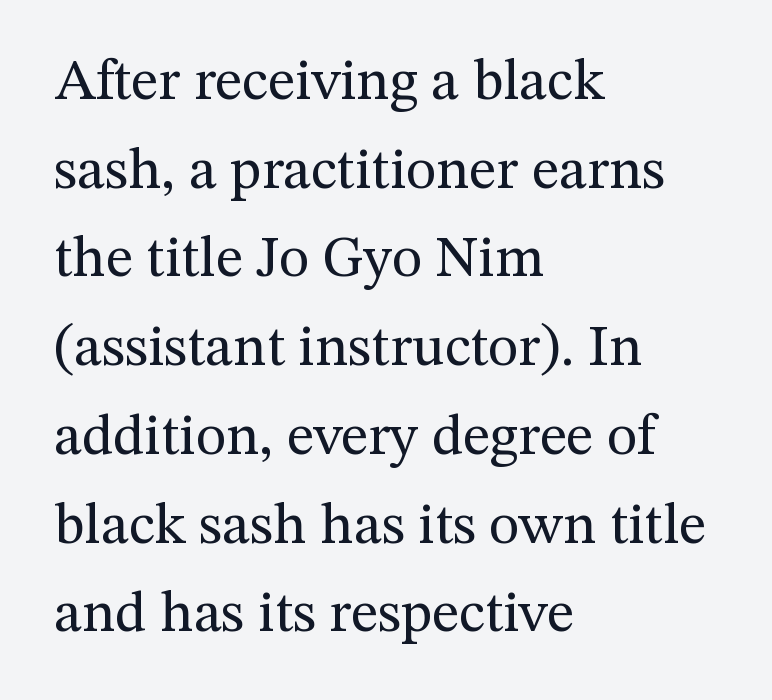
{"serif": "yes", "italic": "no", "bold": "no", "weight": "regular", "width": "normal", "stroke_contrast": "medium", "x_height": "medium", "monospaced": "no", "underline": "no", "align": "left", "line_spacing": "normal", "line_spacing_ratio": 1.53, "letter_spacing": "normal", "letter_spacing_em": 0.0, "glyph_px": 58}
